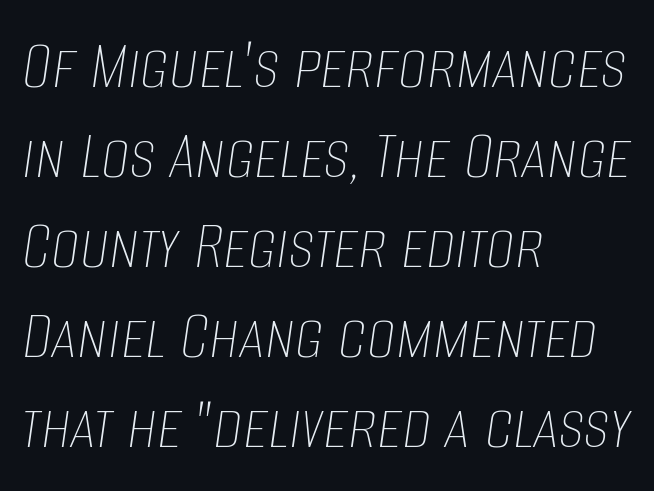
The image shows 72 px thin, condensed type, italic (leaning right); set left-aligned, normal line spacing (1.25x), normal letter spacing, not underlined; low stroke contrast and a large x-height.
